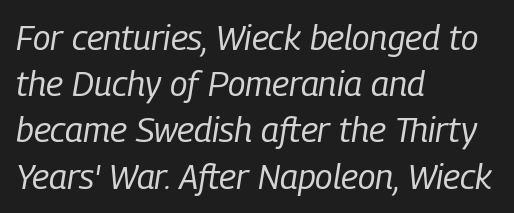
The image shows 35 px regular-weight, condensed type, italic (leaning right); set left-aligned, normal line spacing (1.32x), normal letter spacing, not underlined; low stroke contrast and a medium x-height.
